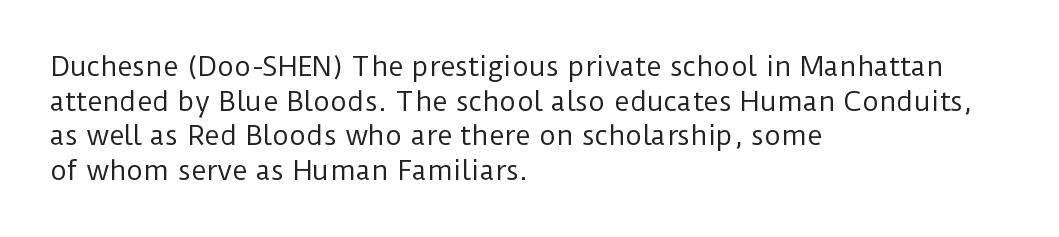
The image shows 26 px text type, upright; set left-aligned, normal line spacing (1.33x), normal letter spacing, not underlined.
